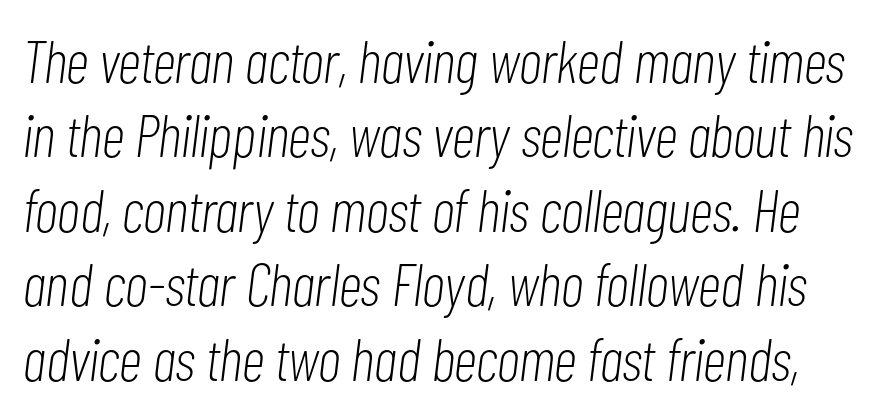
The letters advance in unequal steps, a hallmark of proportional type. Between one letter and the next there's only the usual sliver of space. The specimen reads as italic at a glance. Ink coverage per letter is moderate at most.
